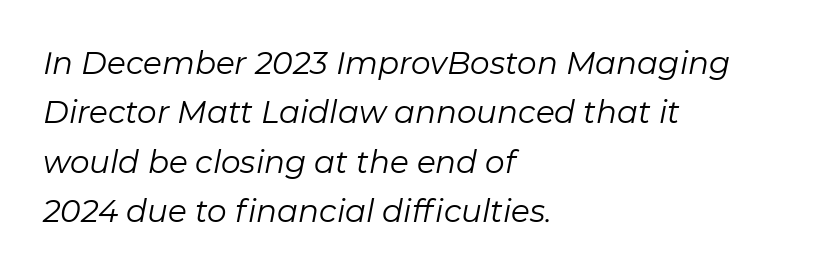
The image shows 31 px regular-weight type, italic (leaning right); set left-aligned, normal line spacing (1.59x), normal letter spacing, not underlined; low stroke contrast and a medium x-height.
